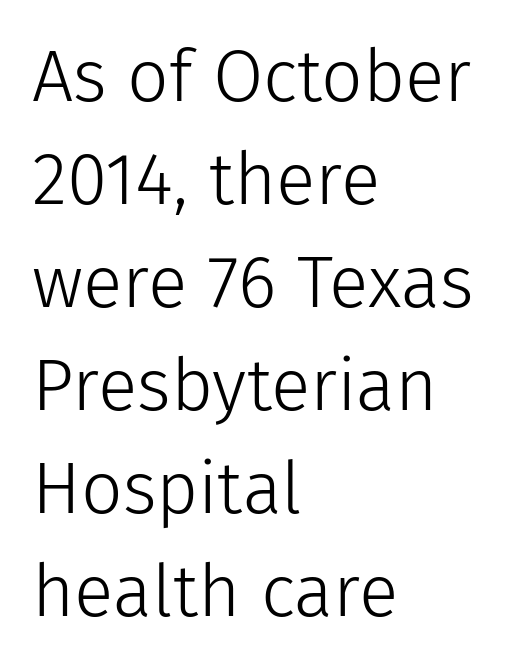
{"serif": "no", "italic": "no", "bold": "no", "weight": "light", "width": "normal", "stroke_contrast": "low", "x_height": "medium", "monospaced": "no", "underline": "no", "align": "left", "line_spacing": "normal", "line_spacing_ratio": 1.41, "letter_spacing": "normal", "letter_spacing_em": 0.0, "glyph_px": 73}
